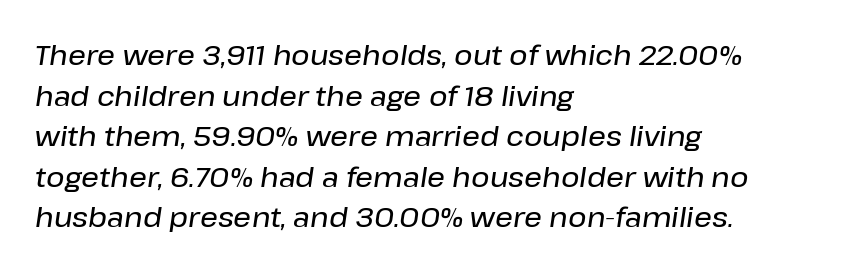
The image shows 28 px text type, italic (leaning right); set left-aligned, normal line spacing (1.45x), normal letter spacing, not underlined; low stroke contrast and a medium x-height.
